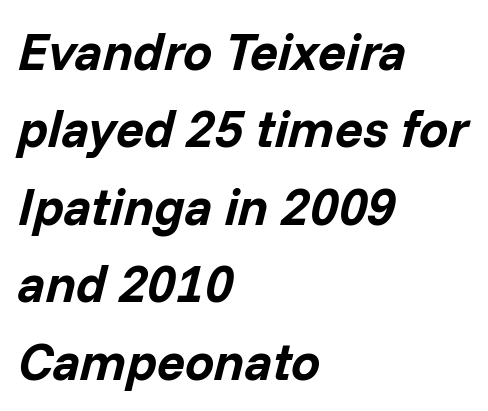
{"italic": "yes", "lean": "right", "slant_degrees": 14, "bold": "yes", "weight": "bold", "width": "normal", "stroke_contrast": "low", "x_height": "medium", "monospaced": "no", "underline": "no", "align": "left", "line_spacing": "normal", "line_spacing_ratio": 1.49, "letter_spacing": "normal", "letter_spacing_em": 0.0, "glyph_px": 52}
